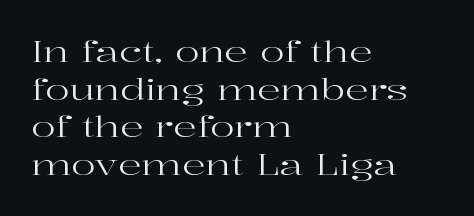
The image shows 29 px regular-weight, wide serif type, upright; set left-aligned, normal line spacing (1.3x), normal letter spacing, not underlined; high stroke contrast and a medium x-height.
